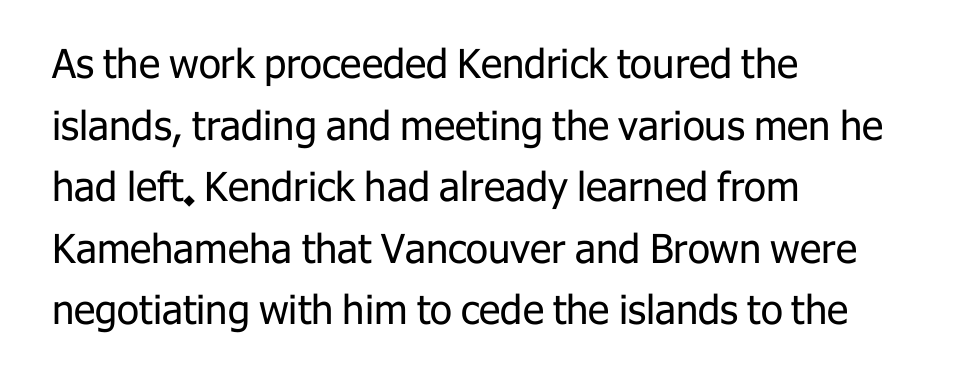
Q: Is the text bold? A: No.
Q: Is the text italic (slanted)? A: No, it is upright.
Q: Is the typeface a serif or a sans-serif typeface? A: Sans-serif.
Q: Is the text underlined? A: No.
Q: How is the paragraph aligned? A: Left-aligned.
Q: Is the spacing between letters normal or unusually wide? A: Normal.
Q: Is the spacing between lines tight, normal or loose? A: Normal.
Q: Width (condensed, normal, or wide)? A: Normal.
Q: Stroke contrast? A: Low.
Q: x-height? A: Medium.
Q: Monospaced? A: No.
